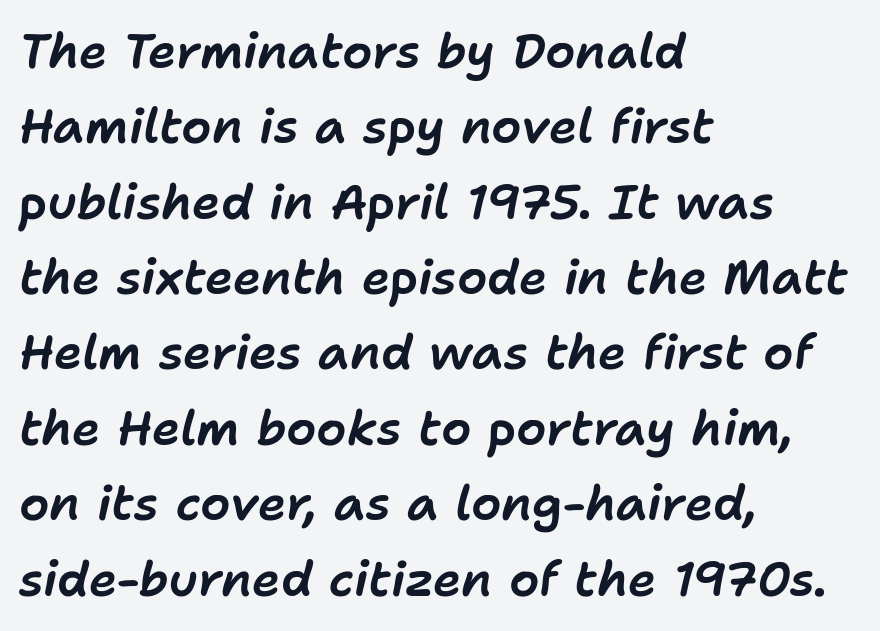
If you measured baseline to baseline, you'd find a middling distance. Here the designer chose a conventional face with non-uniform glyph widths. Horizontal alignment here is leftward, the default for most running prose. Spacing between characters is what you'd get straight out of the box. Glance below the letters and you will spot only blank space.
